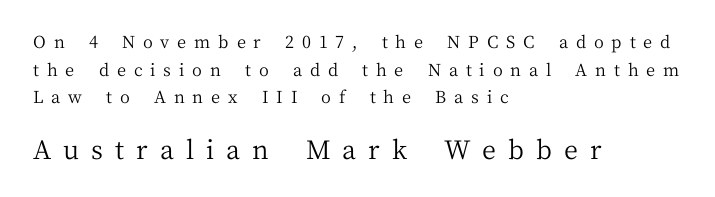
The image shows 26 px text type, upright; set left-aligned, normal line spacing (1.62x), unusually wide letter spacing (+0.46 em), not underlined; the second (bottom) block is 1.53x larger.
